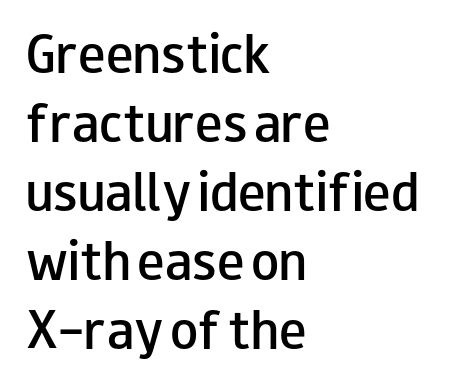
If you drew a ruler down the left edge, every line would touch it. Every character sits straight up, as roman type does. Vertically, the passage feels balanced, rows spaced as you'd expect. The designer went with a sans here, leaving each stem footless. The rendering uses natural spacing where letterforms have individual widths. Caption: semibold face, moderately heavy strokes.
